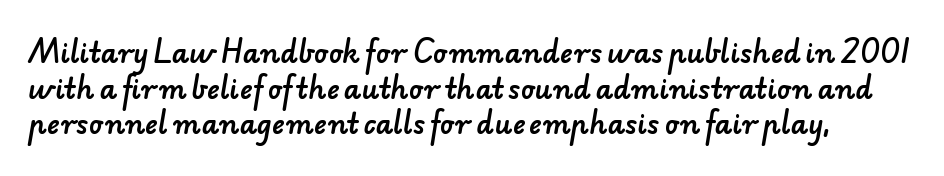
Q: Is the text underlined? A: No.
Q: Is the spacing between letters normal or unusually wide? A: Normal.
Q: Is the spacing between lines tight, normal or loose? A: Normal.
